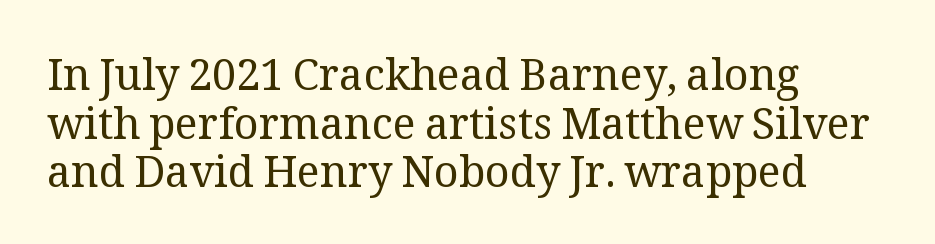
Q: Is the text bold? A: No.
Q: Is the text italic (slanted)? A: No, it is upright.
Q: Is the typeface a serif or a sans-serif typeface? A: Serif.
Q: Is the text underlined? A: No.
Q: How is the paragraph aligned? A: Left-aligned.
Q: Is the spacing between letters normal or unusually wide? A: Normal.
Q: Is the spacing between lines tight, normal or loose? A: Tight.
Q: Width (condensed, normal, or wide)? A: Normal.
Q: Stroke contrast? A: Medium.
Q: x-height? A: Medium.
Q: Monospaced? A: No.
